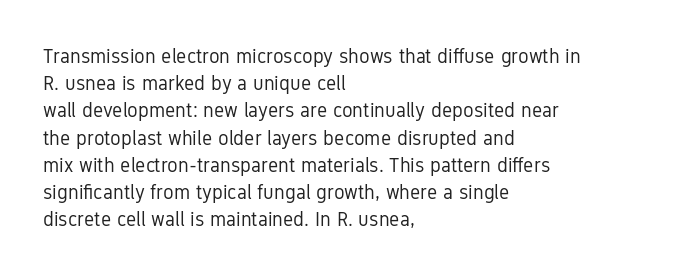
The image shows 20 px text type, upright; set left-aligned, normal line spacing (1.36x), normal letter spacing, not underlined.
